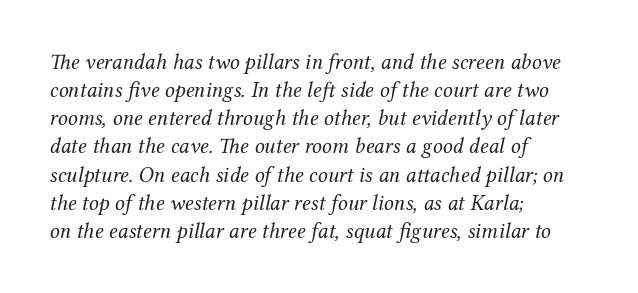
Q: Is the text bold? A: No.
Q: Is the text italic (slanted)? A: Yes, it leans right by about 12 degrees.
Q: Is the text underlined? A: No.
Q: How is the paragraph aligned? A: Left-aligned.
Q: Is the spacing between letters normal or unusually wide? A: Normal.
Q: Is the spacing between lines tight, normal or loose? A: Normal.
